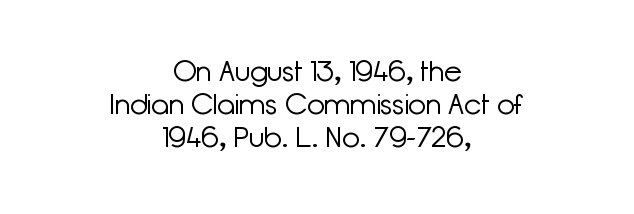
The image shows 29 px light sans-serif type, upright; set centered, tight line spacing (1.14x), normal letter spacing, not underlined; low stroke contrast and a medium x-height.
